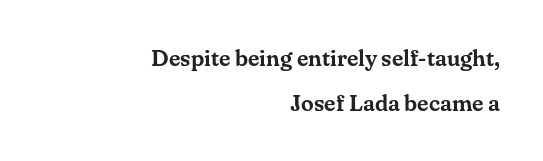
Q: Is the text italic (slanted)? A: No, it is upright.
Q: Is the text underlined? A: No.
Q: How is the paragraph aligned? A: Right-aligned.
Q: Is the spacing between letters normal or unusually wide? A: Normal.
Q: Is the spacing between lines tight, normal or loose? A: Loose.
